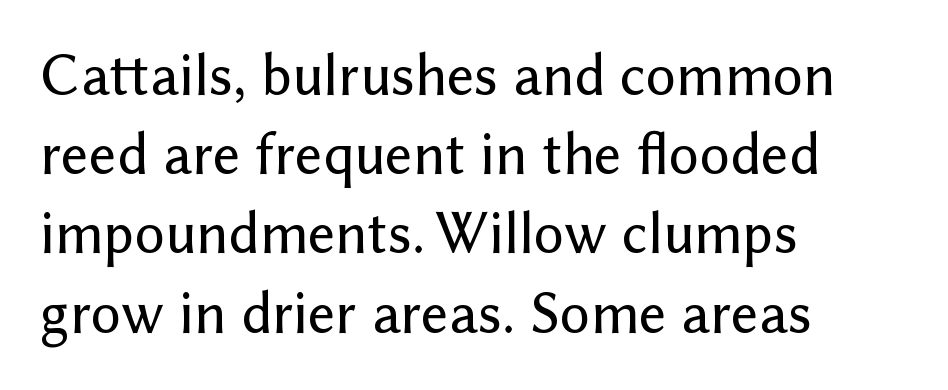
The image shows 60 px sans-serif type, upright; set left-aligned, normal line spacing (1.32x), normal letter spacing, not underlined; low stroke contrast and a medium x-height.
